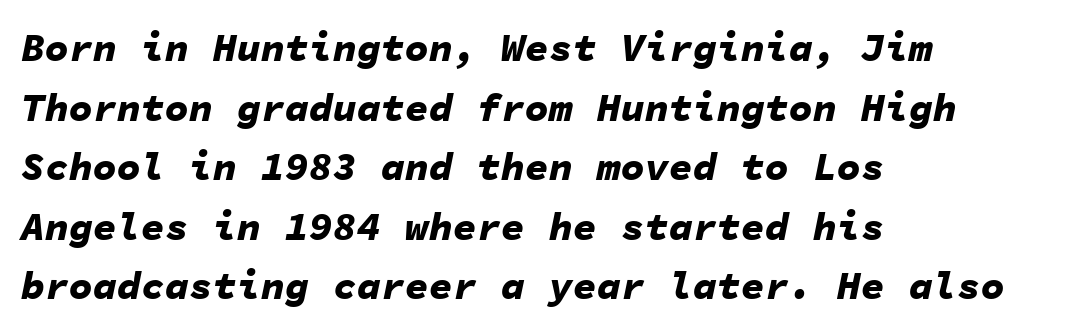
Unmarked baselines from the first word to the last. Each letter, wide or thin by design, is forced into the same width here. The line texture is even and compact thanks to regular tracking. A typesetter would mark this as italic. One-word summary of the alignment: left.
